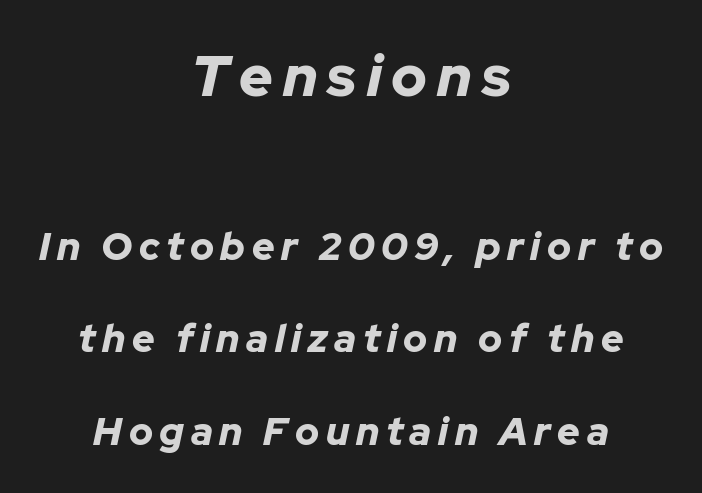
Q: Is the text bold? A: Yes.
Q: Is the text italic (slanted)? A: Yes, it leans right by about 12 degrees.
Q: Is the text underlined? A: No.
Q: How is the paragraph aligned? A: Centered.
Q: Is the spacing between lines tight, normal or loose? A: Loose.
Q: Which block of text is set in a larger size, the first (top) or the second (bottom)? A: The first (top) one.
Q: Width (condensed, normal, or wide)? A: Normal.
Q: Stroke contrast? A: Low.
Q: x-height? A: Medium.
Q: Monospaced? A: No.
